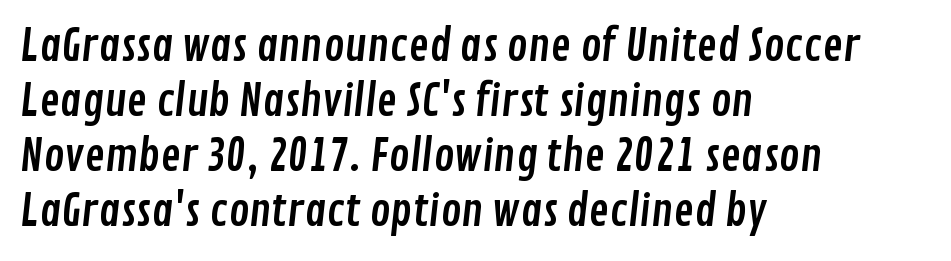
The image shows 43 px condensed sans-serif type; set left-aligned, normal line spacing (1.28x), normal letter spacing, not underlined; low stroke contrast and a medium x-height.
